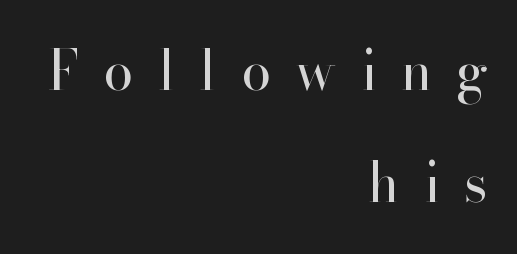
Think standard paragraph weight, or any step lighter than that. The rendering uses natural spacing where letterforms have individual widths. You could only call the tracking loose — the letters float apart. Italic? Not at all — the glyphs are vertical.
